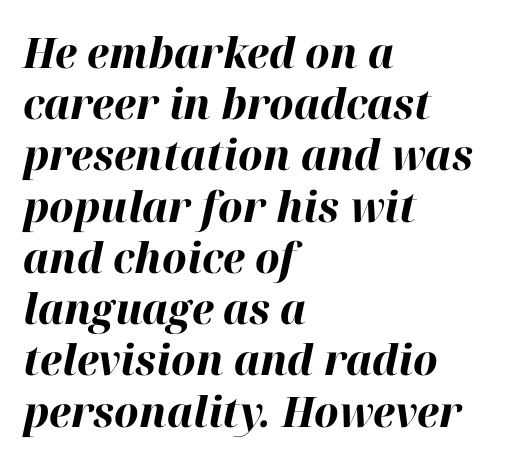
Q: Is the text bold? A: Yes.
Q: Is the text italic (slanted)? A: Yes, it leans right by about 12 degrees.
Q: Is the text underlined? A: No.
Q: How is the paragraph aligned? A: Left-aligned.
Q: Is the spacing between letters normal or unusually wide? A: Normal.
Q: Width (condensed, normal, or wide)? A: Normal.
Q: Stroke contrast? A: High.
Q: x-height? A: Medium.
Q: Monospaced? A: No.
